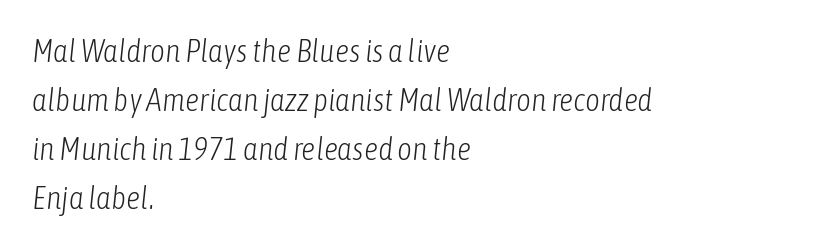
The image shows 32 px light, condensed type, italic (leaning right); set left-aligned, normal line spacing (1.53x), normal letter spacing, not underlined; low stroke contrast and a medium x-height.
